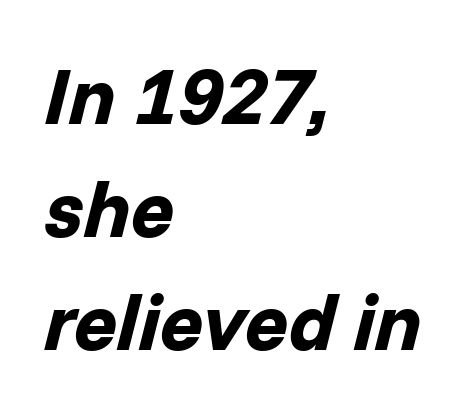
{"italic": "yes", "lean": "right", "slant_degrees": 14, "bold": "yes", "weight": "bold", "width": "normal", "stroke_contrast": "low", "x_height": "medium", "monospaced": "no", "underline": "no", "align": "left", "line_spacing": "normal", "line_spacing_ratio": 1.41, "letter_spacing": "normal", "letter_spacing_em": 0.0, "glyph_px": 80}
